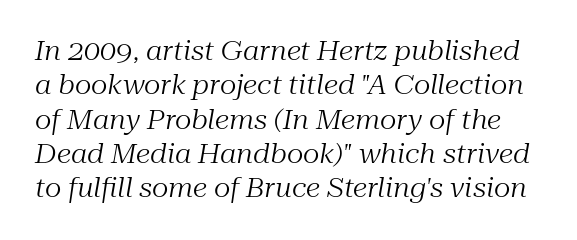
Quick note: interline space is typical. The font is comparable to plain body text, perhaps lighter. Slant detected: the letters are inclined. The gap between lines stays unmarked.
